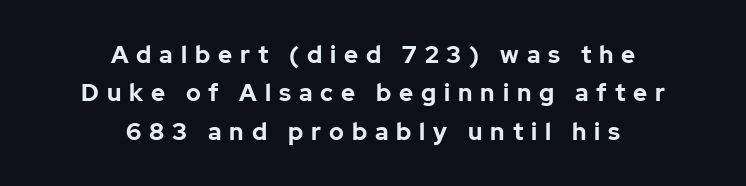
The image shows 24 px bold type, upright; set centered, normal line spacing (1.6x), unusually wide letter spacing (+0.33 em), not underlined.
